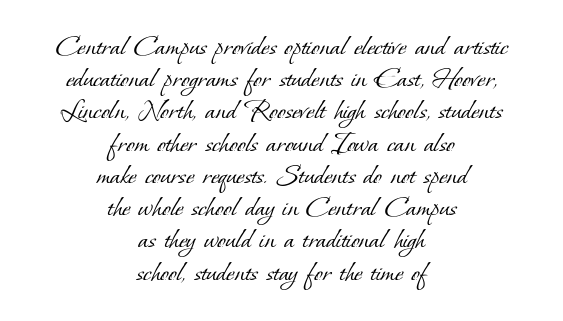
{"serif": "yes", "bold": "no", "weight": "light", "width": "normal", "stroke_contrast": "low", "x_height": "small", "monospaced": "no", "underline": "no", "align": "center", "line_spacing": "tight", "line_spacing_ratio": 1.04, "letter_spacing": "normal", "letter_spacing_em": 0.0, "glyph_px": 31}
